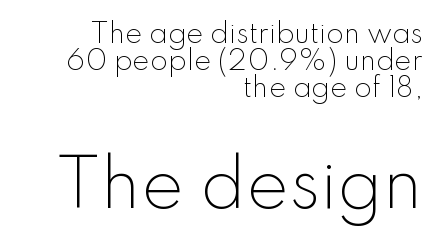
{"serif": "no", "italic": "no", "bold": "no", "weight": "light", "width": "normal", "stroke_contrast": "low", "x_height": "small", "monospaced": "no", "underline": "no", "align": "right", "line_spacing": "tight", "line_spacing_ratio": 1.04, "letter_spacing": "normal", "letter_spacing_em": 0.0, "larger_block": "second", "size_ratio": 2.46, "glyph_px": 64}
